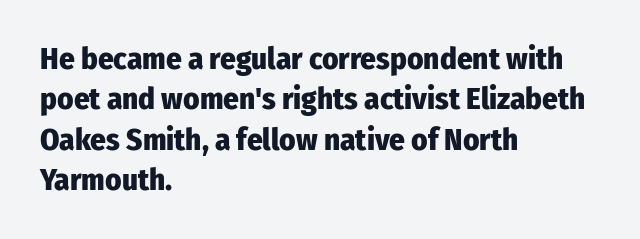
{"serif": "no", "italic": "no", "bold": "yes", "weight": "heavy", "width": "condensed", "stroke_contrast": "low", "x_height": "medium", "monospaced": "no", "underline": "no", "align": "left", "line_spacing": "normal", "line_spacing_ratio": 1.3, "letter_spacing": "normal", "letter_spacing_em": 0.0, "glyph_px": 31}
